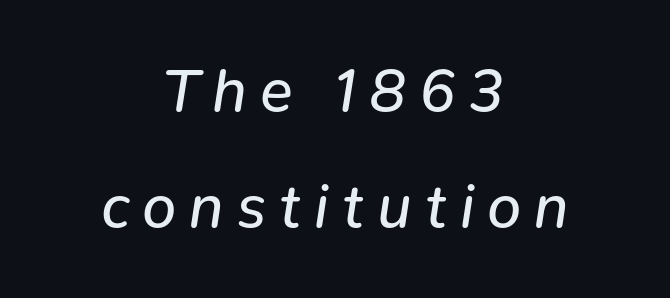
{"italic": "yes", "lean": "right", "slant_degrees": 9, "bold": "no", "weight": "regular", "width": "normal", "stroke_contrast": "low", "x_height": "medium", "monospaced": "no", "underline": "no", "align": "center", "line_spacing": "loose", "line_spacing_ratio": 1.9, "letter_spacing": "wide", "letter_spacing_em": 0.21, "glyph_px": 61}
